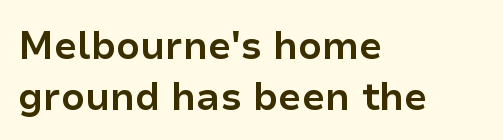
{"serif": "no", "italic": "no", "bold": "yes", "weight": "bold", "width": "normal", "stroke_contrast": "low", "x_height": "medium", "monospaced": "no", "underline": "no", "align": "left", "line_spacing": "normal", "line_spacing_ratio": 1.33, "letter_spacing": "normal", "letter_spacing_em": 0.0, "glyph_px": 38}
